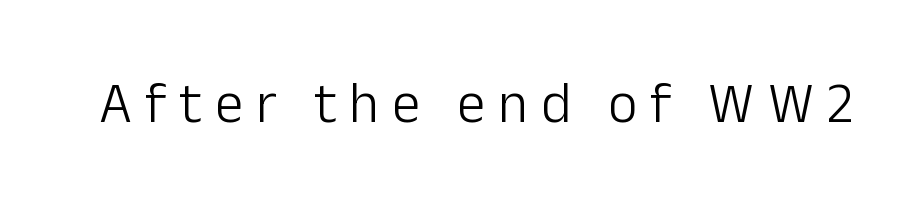
{"serif": "no", "italic": "no", "bold": "no", "weight": "light", "width": "normal", "stroke_contrast": "low", "x_height": "medium", "monospaced": "no", "underline": "no", "letter_spacing": "wide", "letter_spacing_em": 0.23, "glyph_px": 57}
